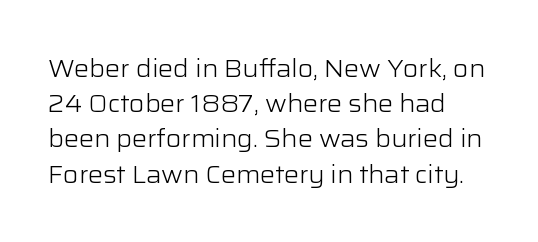
Q: Is the text bold? A: No.
Q: Is the text italic (slanted)? A: No, it is upright.
Q: Is the text underlined? A: No.
Q: Is the spacing between letters normal or unusually wide? A: Normal.
Q: Is the spacing between lines tight, normal or loose? A: Normal.
